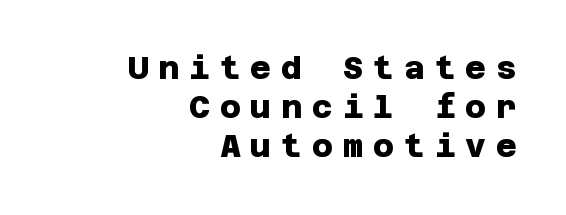
Q: Is the text bold? A: Yes.
Q: Is the typeface a serif or a sans-serif typeface? A: Sans-serif.
Q: Is the text underlined? A: No.
Q: How is the paragraph aligned? A: Right-aligned.
Q: Is the spacing between letters normal or unusually wide? A: Unusually wide.
Q: Width (condensed, normal, or wide)? A: Normal.
Q: Stroke contrast? A: Low.
Q: x-height? A: Large.
